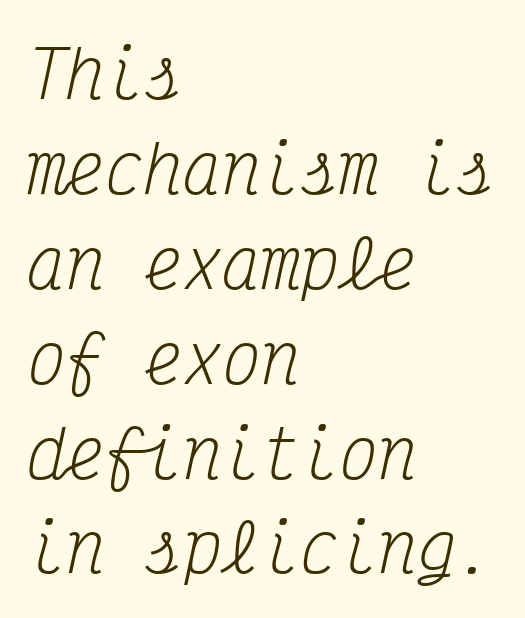
Here the glyphs are tracked normally, forming tight word shapes. Looks like terminal output: every glyph gets an equal slot. Notice how descenders clear the ascenders below comfortably — that's standard leading. Stems here are at most as thick as an everyday book face. The rag falls on the right side of this text block. Any mark beneath the type? The region is blank.
